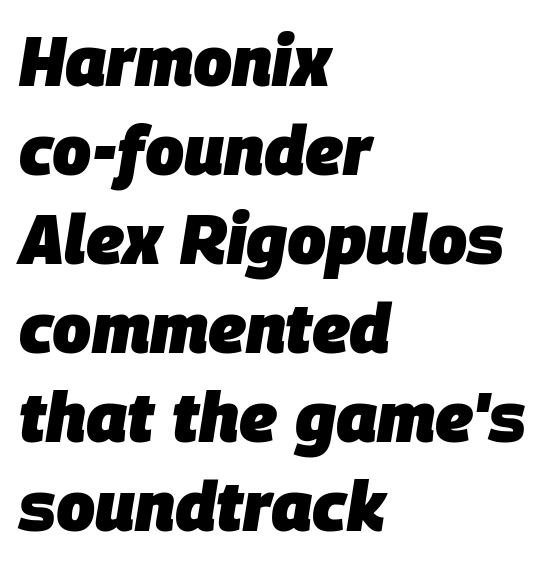
Q: Is the text bold? A: Yes.
Q: Is the text italic (slanted)? A: Yes, it leans right by about 9 degrees.
Q: Is the text underlined? A: No.
Q: How is the paragraph aligned? A: Left-aligned.
Q: Is the spacing between letters normal or unusually wide? A: Normal.
Q: Is the spacing between lines tight, normal or loose? A: Normal.
Q: Width (condensed, normal, or wide)? A: Normal.
Q: Stroke contrast? A: Low.
Q: x-height? A: Large.
Q: Monospaced? A: No.
